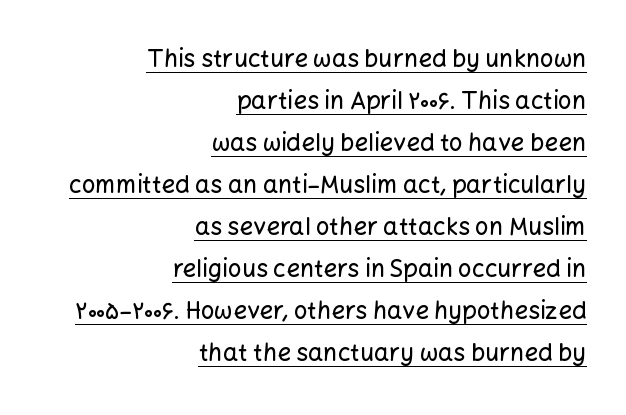
{"italic": "no", "underline": "yes", "align": "right", "line_spacing_ratio": 1.75, "letter_spacing": "normal", "letter_spacing_em": 0.0, "glyph_px": 24}
